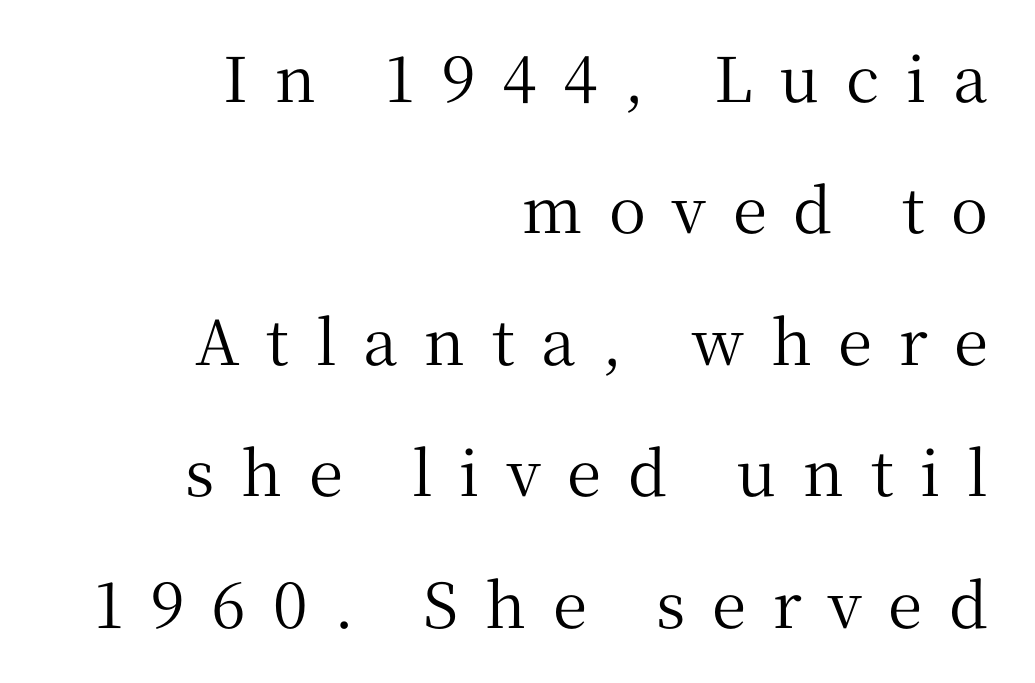
Q: Is the text italic (slanted)? A: No, it is upright.
Q: Is the typeface a serif or a sans-serif typeface? A: Serif.
Q: Is the text underlined? A: No.
Q: How is the paragraph aligned? A: Right-aligned.
Q: Is the spacing between letters normal or unusually wide? A: Unusually wide.
Q: Is the spacing between lines tight, normal or loose? A: Loose.
Q: Width (condensed, normal, or wide)? A: Normal.
Q: Stroke contrast? A: Medium.
Q: x-height? A: Medium.
Q: Monospaced? A: No.
